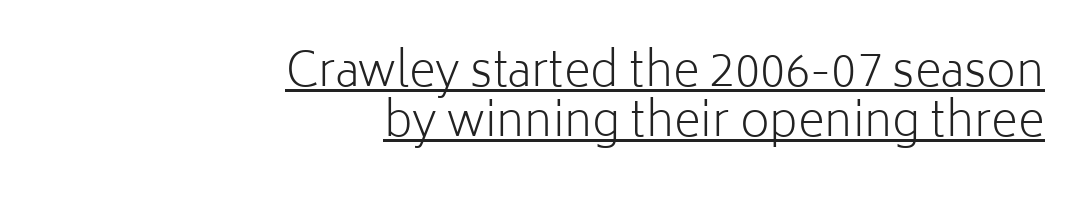
The image shows 46 px light sans-serif type, upright; set right-aligned, tight line spacing (1.09x), normal letter spacing, underlined; low stroke contrast and a medium x-height.
